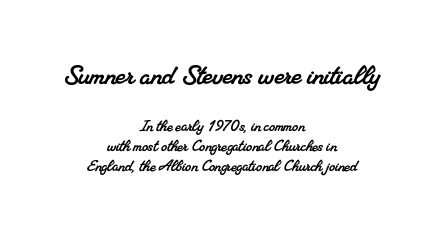
Q: Is the typeface a serif or a sans-serif typeface? A: Serif.
Q: Is the text underlined? A: No.
Q: How is the paragraph aligned? A: Centered.
Q: Is the spacing between letters normal or unusually wide? A: Normal.
Q: Is the spacing between lines tight, normal or loose? A: Tight.
Q: Which block of text is set in a larger size, the first (top) or the second (bottom)? A: The first (top) one.
Q: Width (condensed, normal, or wide)? A: Normal.
Q: Stroke contrast? A: Medium.
Q: x-height? A: Small.
Q: Monospaced? A: No.
